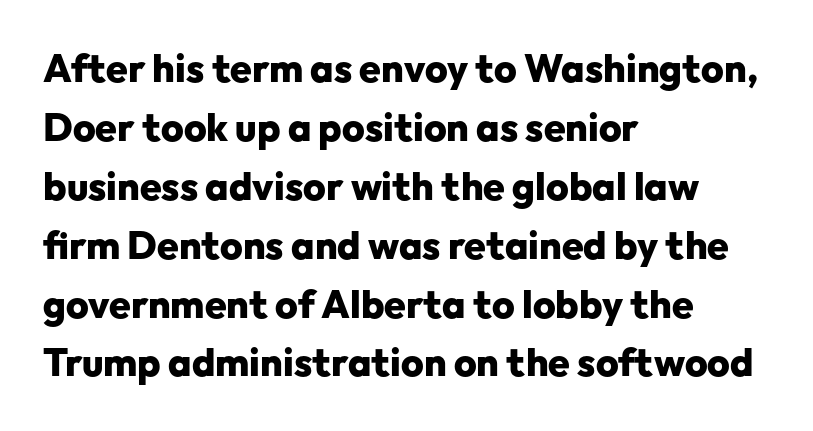
{"serif": "no", "italic": "no", "bold": "yes", "weight": "heavy", "width": "normal", "stroke_contrast": "low", "x_height": "medium", "monospaced": "no", "underline": "no", "align": "left", "line_spacing": "normal", "line_spacing_ratio": 1.51, "letter_spacing": "normal", "letter_spacing_em": 0.0, "glyph_px": 39}
